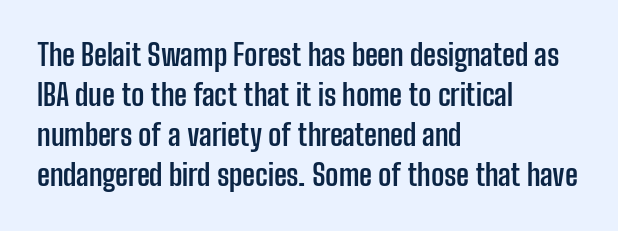
The paragraph has a hard left edge and a soft right edge. The rendering shows plain stroke endings on the letterforms — a sans-serif design. Varying glyph widths throughout — classic text-font behaviour. Every stem runs plumb, perpendicular to the baseline.
